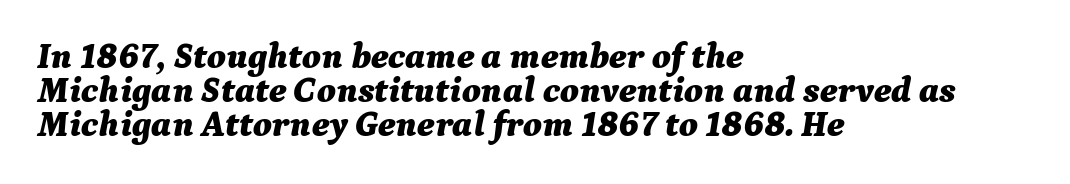
Q: Is the text bold? A: Yes.
Q: Is the text italic (slanted)? A: Yes, it leans right by about 9 degrees.
Q: Is the text underlined? A: No.
Q: How is the paragraph aligned? A: Left-aligned.
Q: Is the spacing between letters normal or unusually wide? A: Normal.
Q: Is the spacing between lines tight, normal or loose? A: Tight.
Q: Width (condensed, normal, or wide)? A: Normal.
Q: Stroke contrast? A: Medium.
Q: x-height? A: Medium.
Q: Monospaced? A: No.
